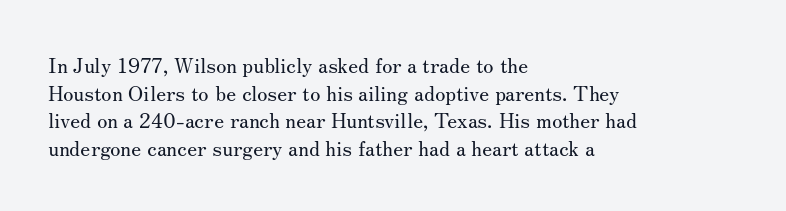
{"italic": "no", "bold": "no", "underline": "no", "align": "left", "line_spacing": "normal", "line_spacing_ratio": 1.31, "letter_spacing": "normal", "letter_spacing_em": 0.0, "glyph_px": 21}
